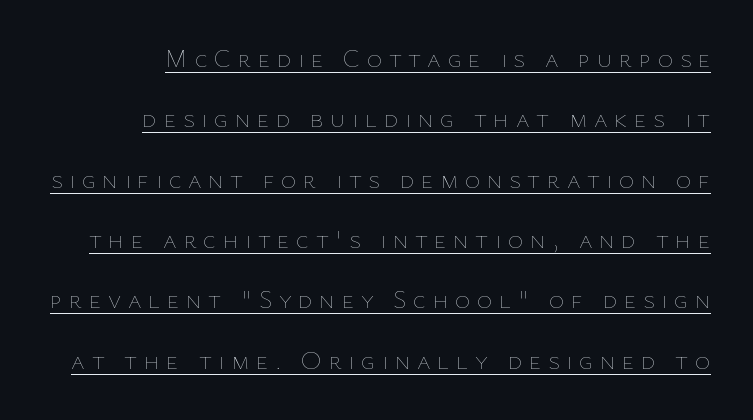
{"italic": "no", "bold": "no", "underline": "yes", "line_spacing": "loose", "line_spacing_ratio": 2.32, "letter_spacing": "wide", "letter_spacing_em": 0.26, "glyph_px": 26}
